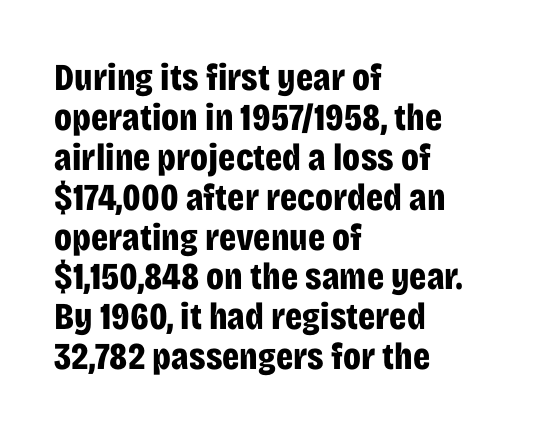
{"serif": "no", "italic": "no", "bold": "yes", "weight": "bold", "width": "condensed", "stroke_contrast": "low", "x_height": "large", "monospaced": "no", "underline": "no", "align": "left", "line_spacing": "tight", "line_spacing_ratio": 1.05, "letter_spacing": "normal", "letter_spacing_em": 0.0, "glyph_px": 38}
